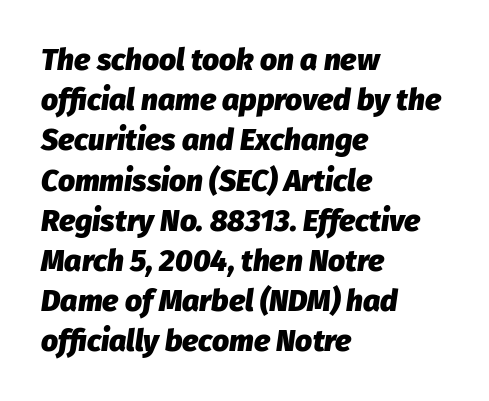
Q: Is the text bold? A: Yes.
Q: Is the text italic (slanted)? A: Yes, it leans right by about 8 degrees.
Q: Is the text underlined? A: No.
Q: How is the paragraph aligned? A: Left-aligned.
Q: Is the spacing between letters normal or unusually wide? A: Normal.
Q: Is the spacing between lines tight, normal or loose? A: Normal.
Q: Width (condensed, normal, or wide)? A: Normal.
Q: Stroke contrast? A: Low.
Q: x-height? A: Medium.
Q: Monospaced? A: No.
